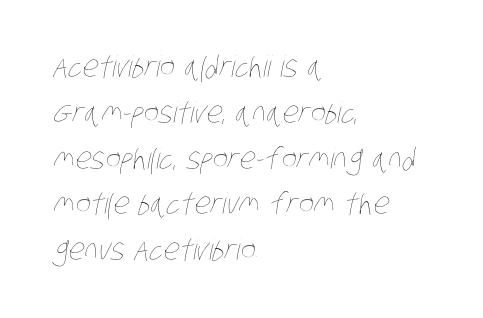
{"bold": "no", "weight": "thin", "width": "condensed", "stroke_contrast": "low", "x_height": "large", "monospaced": "no", "underline": "no", "align": "left", "line_spacing": "normal", "line_spacing_ratio": 1.58, "letter_spacing": "normal", "letter_spacing_em": 0.0, "glyph_px": 29}
